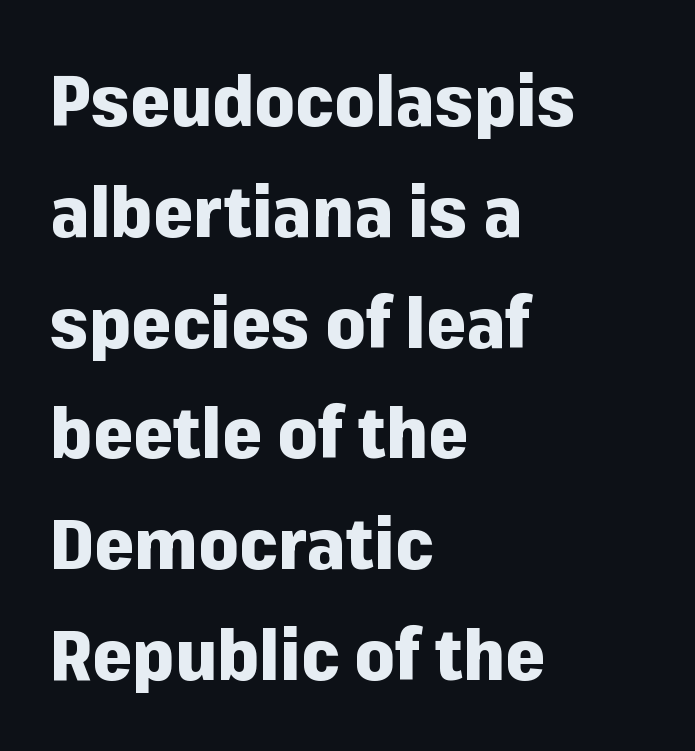
The image shows 71 px heavy sans-serif type, upright; set left-aligned, normal line spacing (1.56x), normal letter spacing, not underlined; low stroke contrast and a medium x-height.
